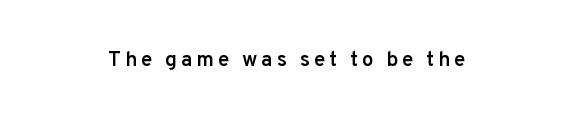
Q: Is the text bold? A: Semi-bold.
Q: Is the text italic (slanted)? A: No, it is upright.
Q: Is the text underlined? A: No.
Q: How is the paragraph aligned? A: Centered.
